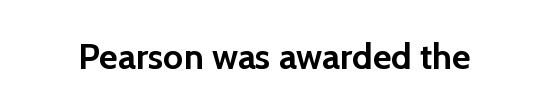
{"serif": "no", "italic": "no", "bold": "yes", "weight": "semibold", "width": "normal", "x_height": "medium", "monospaced": "no", "underline": "no", "letter_spacing": "normal", "letter_spacing_em": 0.0, "glyph_px": 36}
